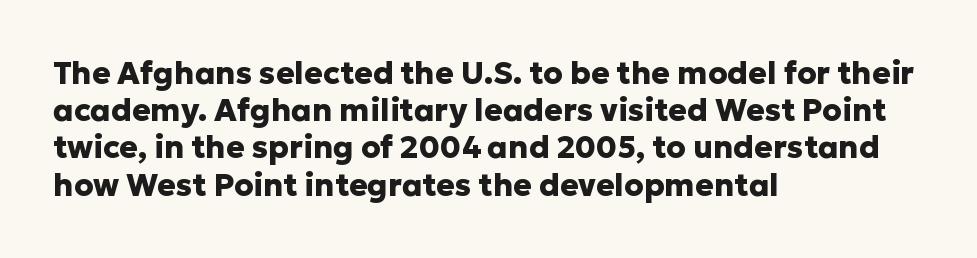
{"serif": "no", "italic": "no", "bold": "yes", "weight": "heavy", "width": "normal", "stroke_contrast": "low", "x_height": "medium", "monospaced": "no", "underline": "no", "align": "left", "line_spacing_ratio": 1.2, "letter_spacing": "normal", "letter_spacing_em": 0.0, "glyph_px": 31}
